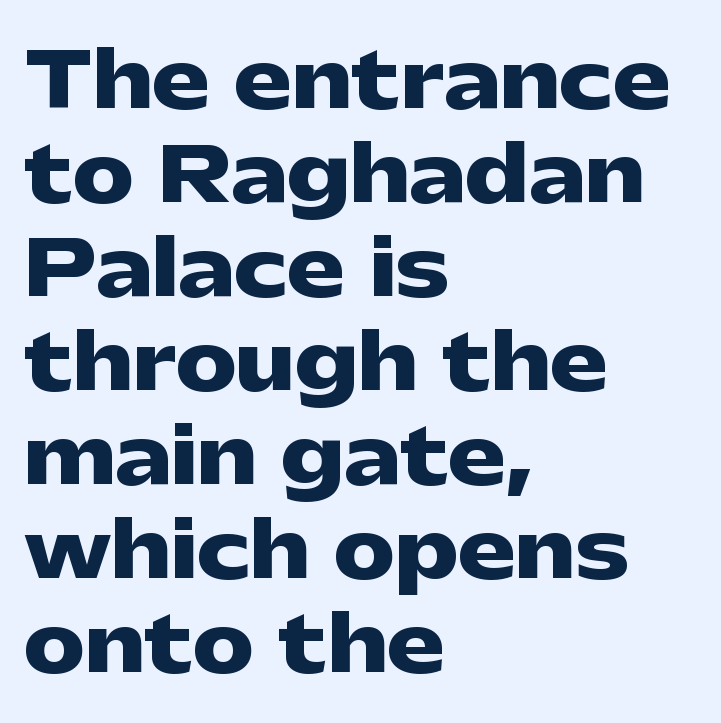
The image shows 77 px heavy, wide sans-serif type, upright; set left-aligned, line spacing 1.22x, normal letter spacing, not underlined; low stroke contrast and a medium x-height.
